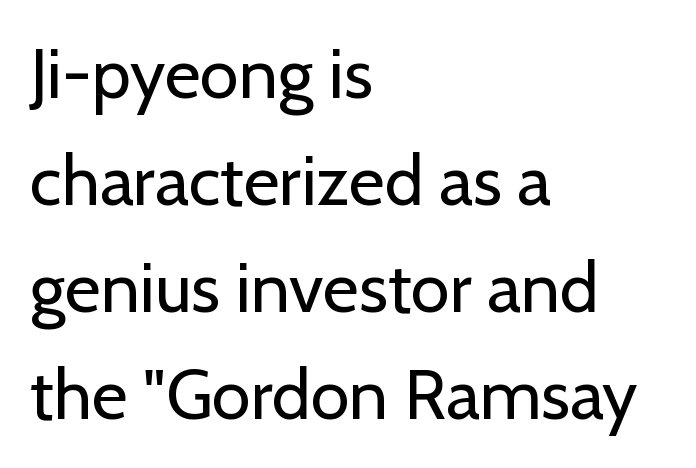
{"serif": "no", "italic": "no", "bold": "no", "weight": "regular", "width": "normal", "stroke_contrast": "low", "x_height": "medium", "monospaced": "no", "underline": "no", "align": "left", "line_spacing": "normal", "line_spacing_ratio": 1.53, "letter_spacing": "normal", "letter_spacing_em": 0.0, "glyph_px": 70}
